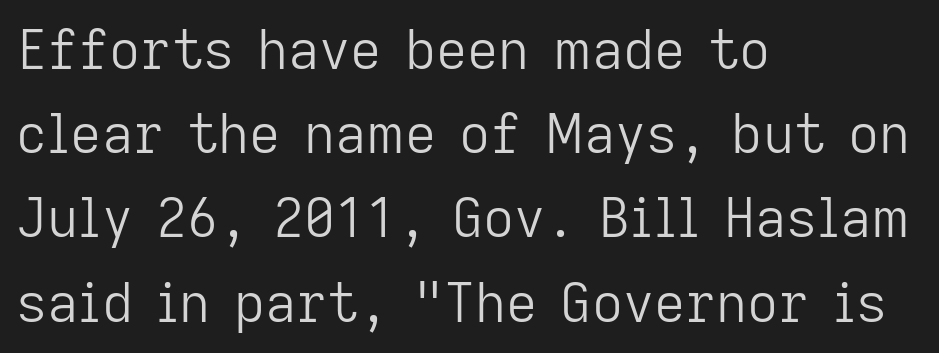
Compared with a typical body face, this is equally light or lighter still. Short and long lines alike share a common starting point at left. Each new line begins a customary step beneath the previous one. Unlike a traditional serif, this face leaves its strokes unadorned. Nobody drew a line under any word here. These lines were composed using upright roman letters.
